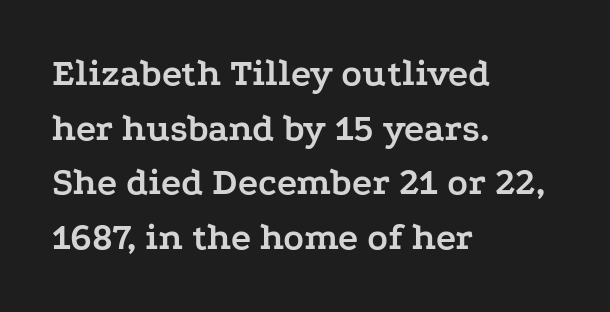
{"serif": "yes", "italic": "no", "bold": "yes", "weight": "semibold", "width": "wide", "stroke_contrast": "low", "x_height": "medium", "monospaced": "no", "underline": "no", "align": "left", "line_spacing": "normal", "line_spacing_ratio": 1.44, "letter_spacing": "normal", "letter_spacing_em": 0.0, "glyph_px": 38}
